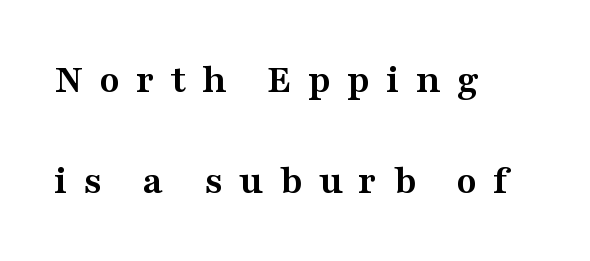
The image shows 42 px semibold, wide serif type, upright; set left-aligned, loose line spacing (2.4x), unusually wide letter spacing (+0.38 em), not underlined; medium stroke contrast and a medium x-height.
